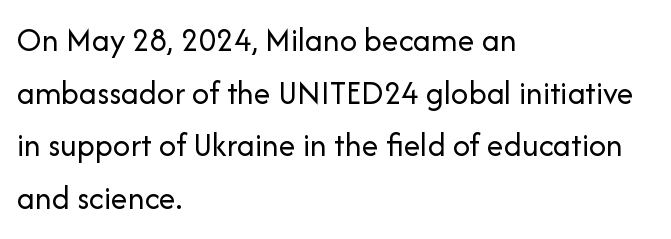
The designer went with a sans here, leaving each stem footless. Each stroke keeps to a modest, everyday thickness or less. You could call the tracking neutral — neither tight nor loose. The lines sit at an ordinary, default distance from one another. Do the characters align in a grid? No, the font is proportional.
